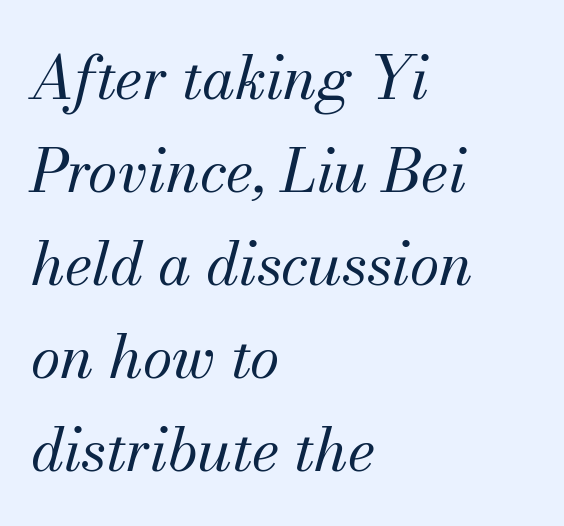
Q: Is the text bold? A: No.
Q: Is the text italic (slanted)? A: Yes, it leans right by about 13 degrees.
Q: Is the typeface a serif or a sans-serif typeface? A: Serif.
Q: Is the text underlined? A: No.
Q: How is the paragraph aligned? A: Left-aligned.
Q: Is the spacing between letters normal or unusually wide? A: Normal.
Q: Is the spacing between lines tight, normal or loose? A: Normal.
Q: Width (condensed, normal, or wide)? A: Normal.
Q: Stroke contrast? A: Medium.
Q: x-height? A: Small.
Q: Monospaced? A: No.
